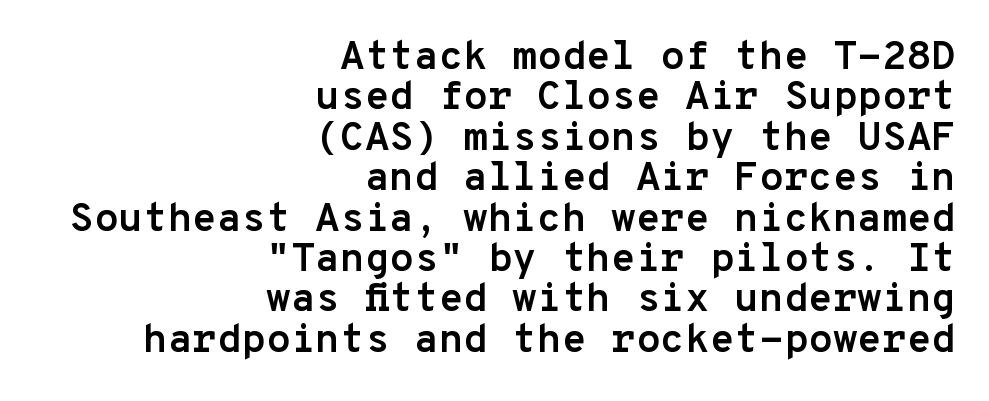
{"serif": "no", "italic": "no", "bold": "yes", "weight": "semibold", "width": "normal", "stroke_contrast": "low", "x_height": "medium", "monospaced": "yes", "underline": "no", "align": "right", "line_spacing": "tight", "line_spacing_ratio": 1.01, "letter_spacing": "normal", "letter_spacing_em": 0.0, "glyph_px": 40}
